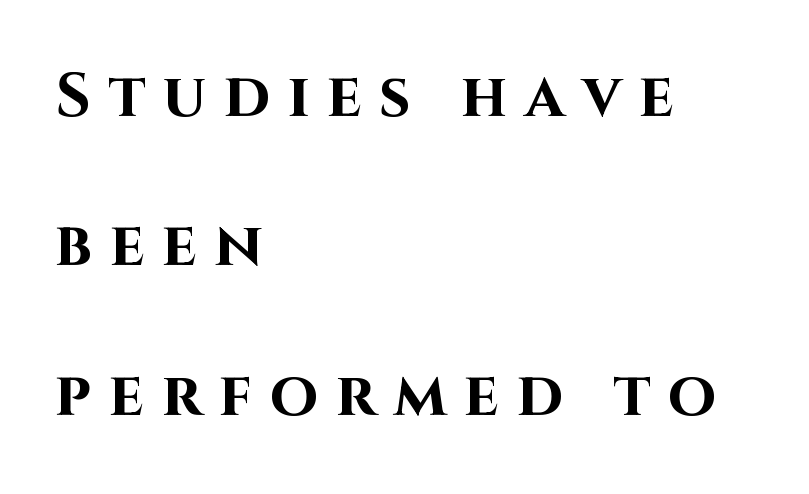
The lines in this sample share a left origin and differ only in where they stop. In terms of leading, this rendering errs on the spacious side. Italic: no, the glyphs are upright roman. The string is rendered with underlining switched off. Does extra space separate the letters? Yes, quite a lot of it.
